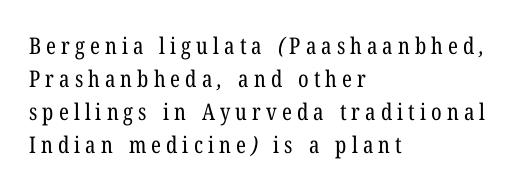
The tracking reads as deliberately expanded to a designer's eye. The rag falls on the right side of this text block. Letters rest on an invisible, unmarked baseline. How would I describe the line gaps? Plain and ordinary. The strokes carry an ordinary text weight at most.
